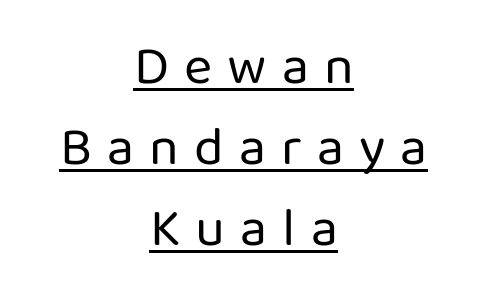
{"serif": "no", "italic": "no", "bold": "no", "weight": "regular", "width": "normal", "stroke_contrast": "low", "x_height": "medium", "monospaced": "no", "underline": "yes", "align": "center", "line_spacing": "normal", "line_spacing_ratio": 1.5, "letter_spacing": "wide", "letter_spacing_em": 0.28, "glyph_px": 54}
